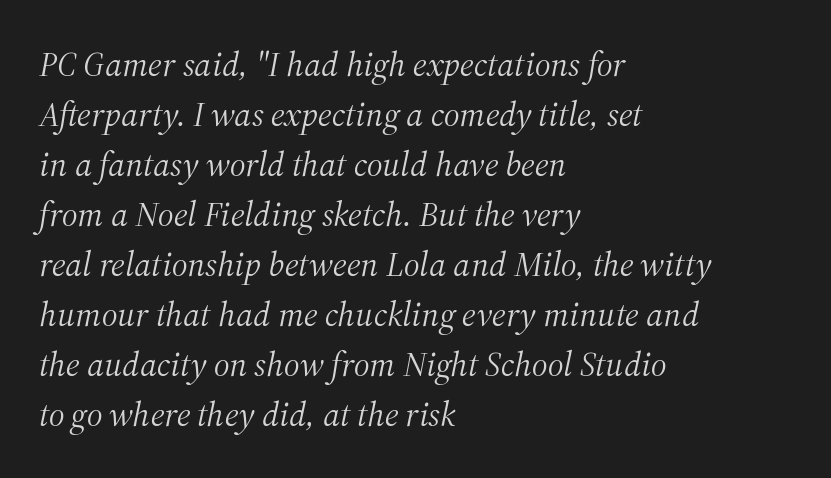
The image shows 35 px light serif type, italic (leaning right); set left-aligned, normal line spacing (1.43x), normal letter spacing, not underlined; medium stroke contrast and a medium x-height.
